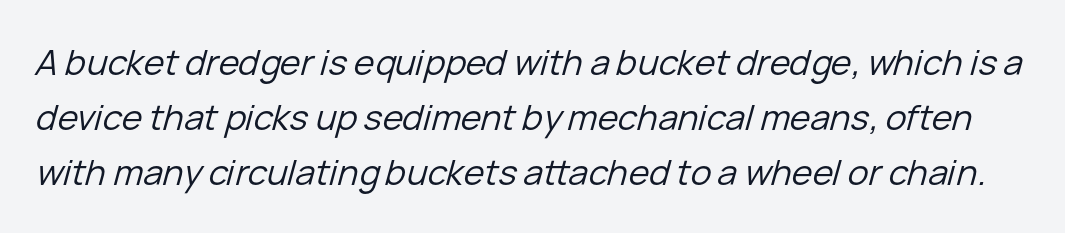
The image shows 35 px regular-weight type, italic (leaning right); set normal line spacing (1.57x), normal letter spacing, not underlined; low stroke contrast and a medium x-height.
